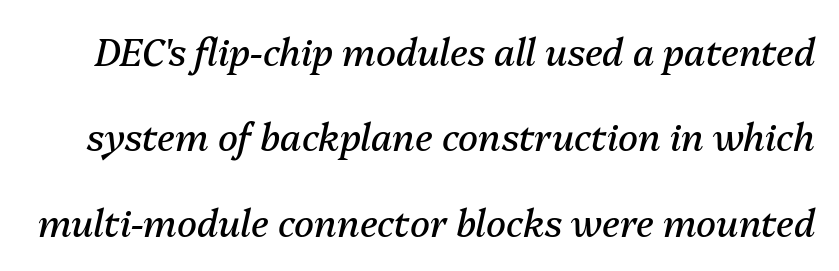
Q: Is the text bold? A: No.
Q: Is the text italic (slanted)? A: Yes, it leans right by about 13 degrees.
Q: Is the text underlined? A: No.
Q: Is the spacing between letters normal or unusually wide? A: Normal.
Q: Is the spacing between lines tight, normal or loose? A: Loose.
Q: Width (condensed, normal, or wide)? A: Normal.
Q: Stroke contrast? A: Medium.
Q: x-height? A: Medium.
Q: Monospaced? A: No.
